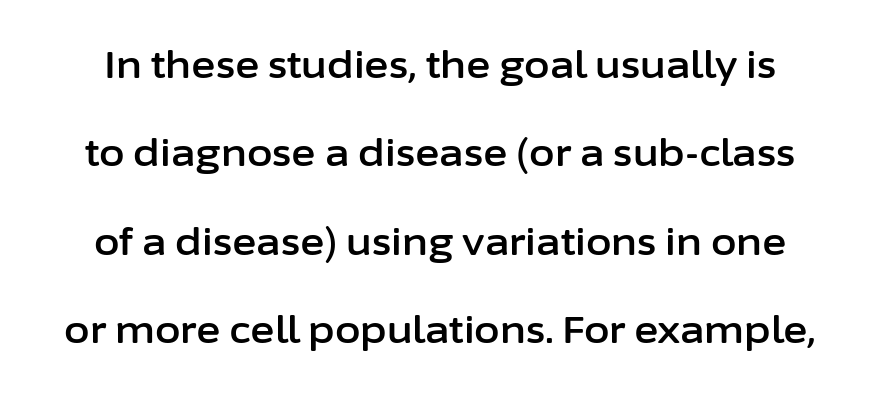
The image shows 37 px sans-serif type, upright; set loose line spacing (2.39x), normal letter spacing, not underlined; low stroke contrast and a medium x-height.
